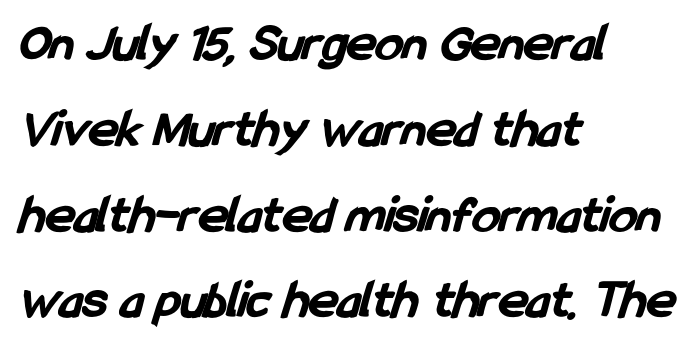
The letters advance in unequal steps, a hallmark of proportional type. Type without underlining. The paragraph has a hard left edge and a soft right edge. Compared with an ordinary text face, these strokes are far heavier — a full bold. Spacing between characters is what you'd get straight out of the box. You can tell from the bare stems that sans-serif type was used.
